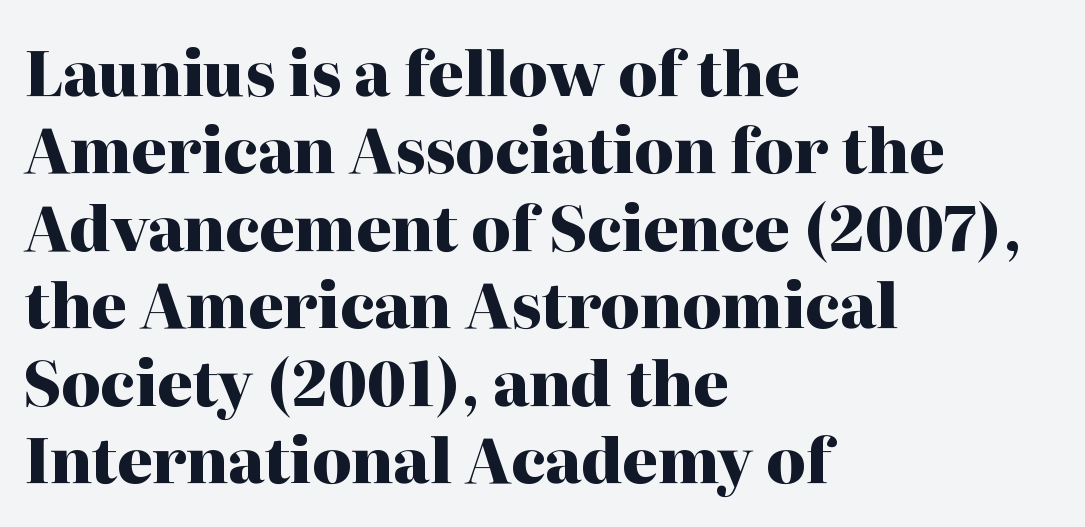
{"serif": "yes", "italic": "no", "bold": "yes", "weight": "heavy", "width": "normal", "stroke_contrast": "high", "x_height": "medium", "monospaced": "no", "underline": "no", "align": "left", "line_spacing": "normal", "line_spacing_ratio": 1.27, "letter_spacing": "normal", "letter_spacing_em": 0.0, "glyph_px": 61}
